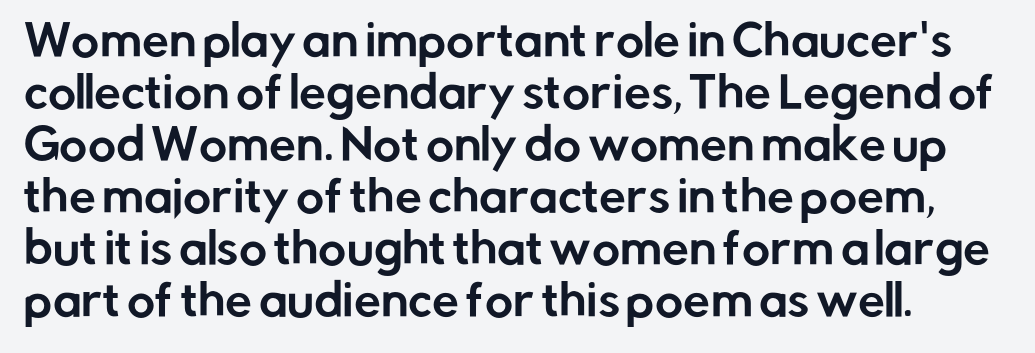
{"serif": "no", "italic": "no", "width": "normal", "stroke_contrast": "low", "x_height": "medium", "monospaced": "no", "underline": "no", "line_spacing_ratio": 1.21, "letter_spacing": "normal", "letter_spacing_em": 0.0, "glyph_px": 43}
